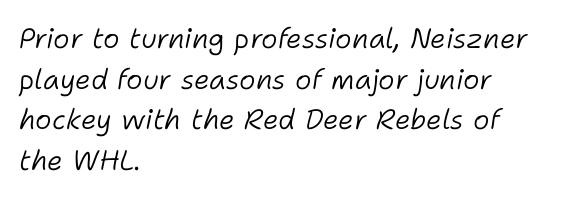
Descender tails drop into unmarked territory. This sample keeps an unexceptional amount of space between lines. Characters are canted at an angle relative to the baseline's perpendicular. Is this a fixed-width face? No — the glyphs have proportional, varying widths. Left-aligned paragraph, ragged on the right.
